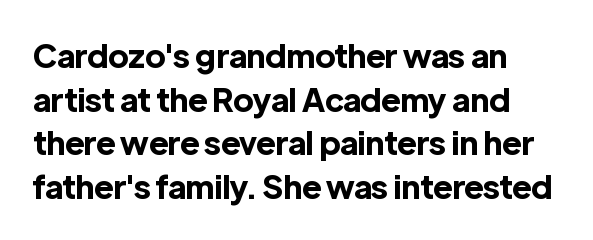
The image shows 32 px bold sans-serif type, upright; set left-aligned, normal line spacing (1.36x), normal letter spacing, not underlined; a medium x-height.
